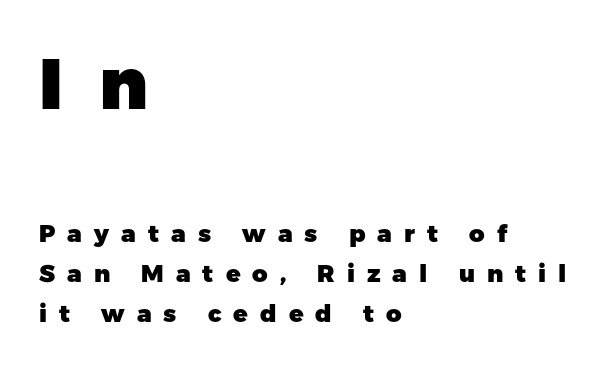
Q: Is the text bold? A: Yes.
Q: Is the text italic (slanted)? A: No, it is upright.
Q: Is the typeface a serif or a sans-serif typeface? A: Sans-serif.
Q: Is the text underlined? A: No.
Q: How is the paragraph aligned? A: Left-aligned.
Q: Is the spacing between letters normal or unusually wide? A: Unusually wide.
Q: Is the spacing between lines tight, normal or loose? A: Normal.
Q: Which block of text is set in a larger size, the first (top) or the second (bottom)? A: The first (top) one.
Q: Width (condensed, normal, or wide)? A: Normal.
Q: Stroke contrast? A: Low.
Q: x-height? A: Medium.
Q: Monospaced? A: No.
